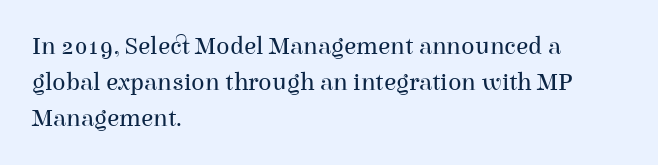
The image shows 25 px text type, upright; set left-aligned, normal line spacing (1.44x), normal letter spacing, not underlined.
